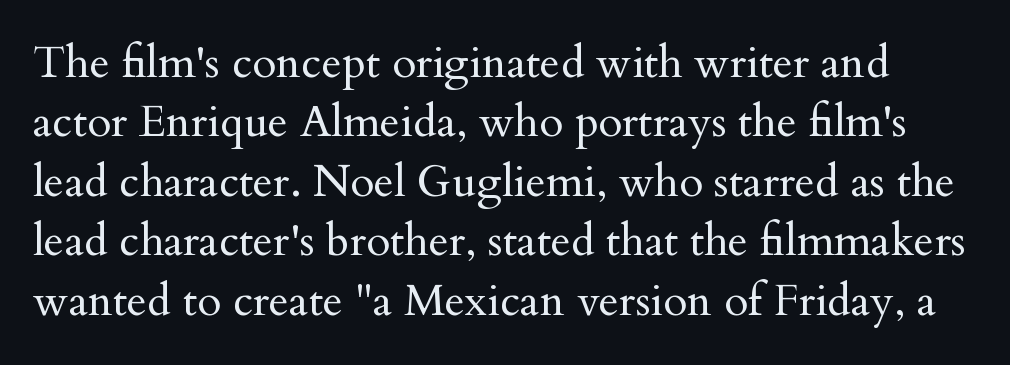
Q: Is the text bold? A: No.
Q: Is the text italic (slanted)? A: No, it is upright.
Q: Is the typeface a serif or a sans-serif typeface? A: Serif.
Q: Is the text underlined? A: No.
Q: Is the spacing between letters normal or unusually wide? A: Normal.
Q: Is the spacing between lines tight, normal or loose? A: Normal.
Q: Width (condensed, normal, or wide)? A: Normal.
Q: Stroke contrast? A: Medium.
Q: x-height? A: Small.
Q: Monospaced? A: No.
